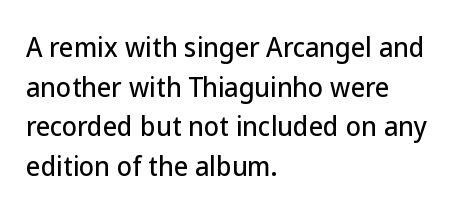
Q: Is the text italic (slanted)? A: No, it is upright.
Q: Is the text underlined? A: No.
Q: How is the paragraph aligned? A: Left-aligned.
Q: Is the spacing between letters normal or unusually wide? A: Normal.
Q: Is the spacing between lines tight, normal or loose? A: Normal.
